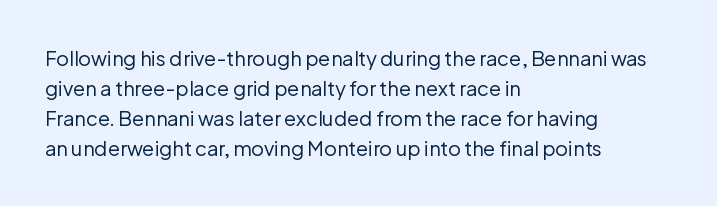
The face looks like a standard text weight, possibly lighter. A normal amount of white space separates one row of letters from the next. Line beginnings align vertically; line endings do not. The horizontal fit of the characters is conventional and even. The passage shown is not underscored anywhere.
